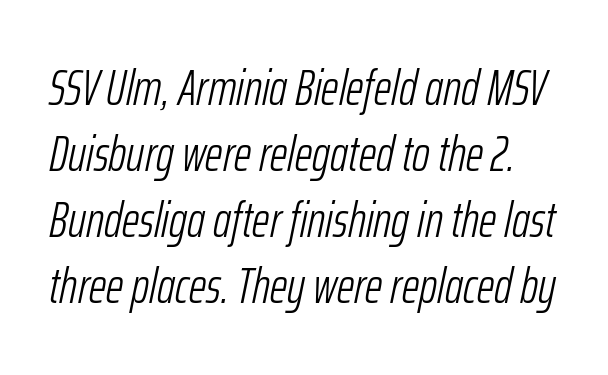
Notice how descenders clear the ascenders below comfortably — that's standard leading. The typography opts for an oblique posture over an upright one. Glance below the letters and you will spot only blank space. Is the stroke heavy? The answer is a plain regular-or-lighter. The type is set solid horizontally, with unmodified tracking.
